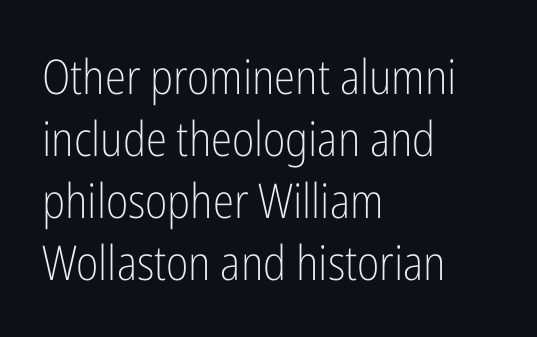
{"serif": "no", "italic": "no", "bold": "no", "weight": "light", "width": "condensed", "stroke_contrast": "low", "x_height": "medium", "monospaced": "no", "underline": "no", "align": "left", "line_spacing": "normal", "line_spacing_ratio": 1.29, "letter_spacing": "normal", "letter_spacing_em": 0.0, "glyph_px": 48}
